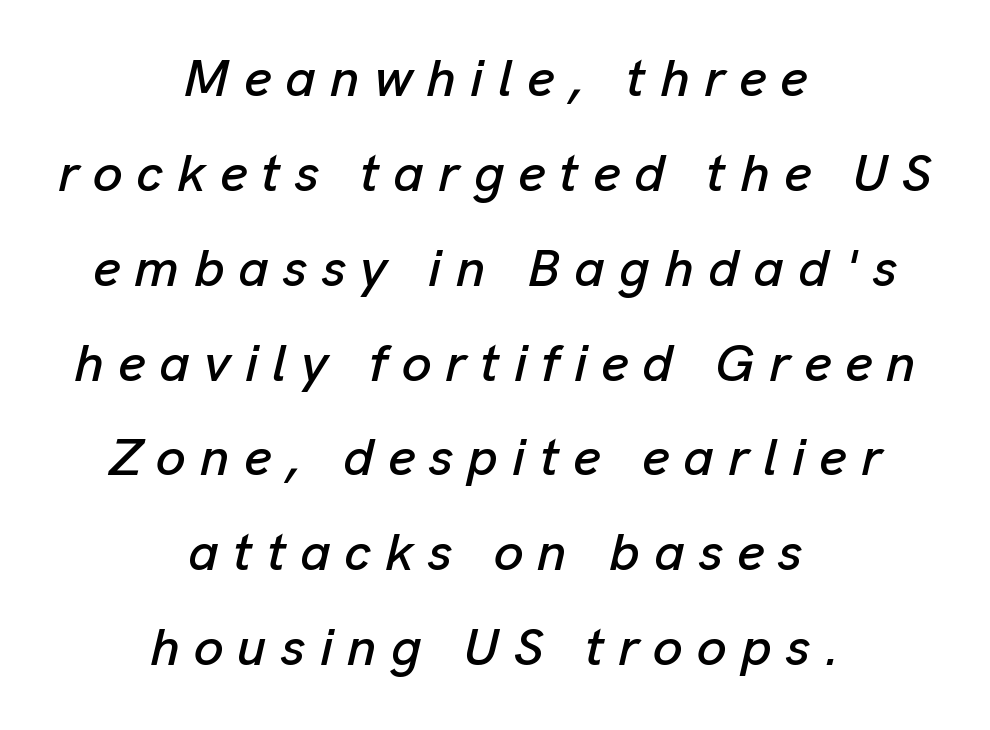
Q: Is the text italic (slanted)? A: Yes, it leans right by about 13 degrees.
Q: Is the text underlined? A: No.
Q: How is the paragraph aligned? A: Centered.
Q: Is the spacing between letters normal or unusually wide? A: Unusually wide.
Q: Width (condensed, normal, or wide)? A: Normal.
Q: Stroke contrast? A: Low.
Q: x-height? A: Medium.
Q: Monospaced? A: No.
